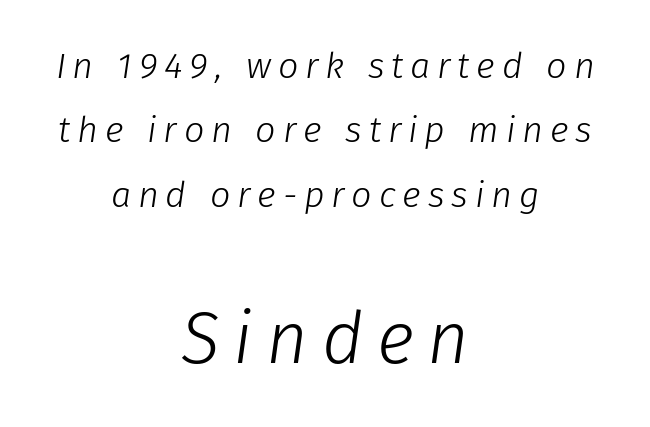
A light-to-regular cut is what we see here. Words float on clear page, feet unadorned. Designer's note — italics engaged. Which margin do the lines hug? Neither — every line sits in the middle. Do the characters align in a grid? No, the font is proportional.
